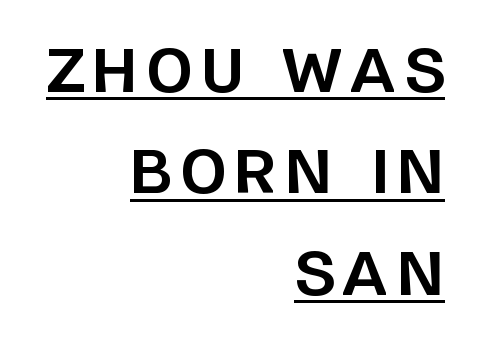
Character widths vary here, with narrow letters taking less room than wide ones. Grotesque or geometric, the face here clearly has no serifs. Like a heading marked for emphasis, these lines bear an underscore. Every row of glyphs terminates at an identical x-position on the right. Its strokes are broad and dark, the hallmark of bold type. Unlike italic type, these characters show no tilt at all.
